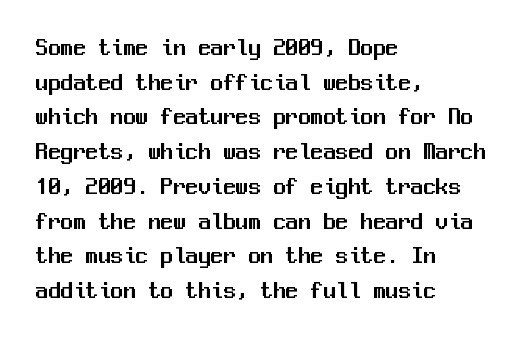
The image shows 25 px text type, upright; set left-aligned, normal line spacing (1.39x), normal letter spacing, not underlined.
